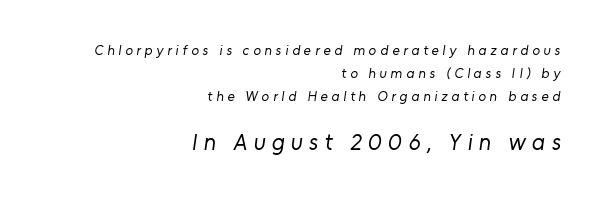
The later block is typeset at a bigger size than the earlier block. Short note: letters widely spaced. Vertical spacing — default. Nothing heavy about these letters — not bold at all.
